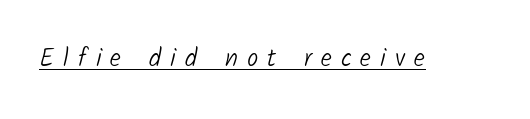
The typesetting does not lean heavy: it is not bold. A continuous stroke trails under the words, as in a hyperlink. In terms of letterspacing, this is a distinctly airy, spread setting.
